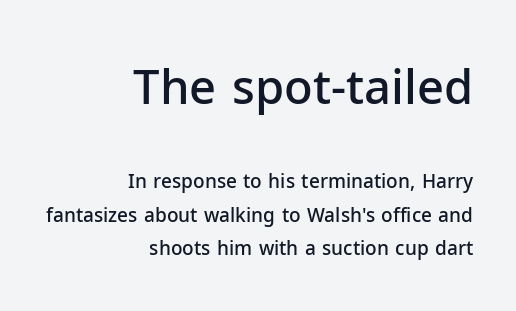
{"serif": "no", "italic": "no", "bold": "semi", "weight": "semibold", "width": "normal", "stroke_contrast": "low", "x_height": "medium", "monospaced": "no", "underline": "no", "align": "right", "line_spacing_ratio": 1.76, "letter_spacing": "normal", "letter_spacing_em": 0.0, "larger_block": "first", "size_ratio": 2.47, "glyph_px": 47}
